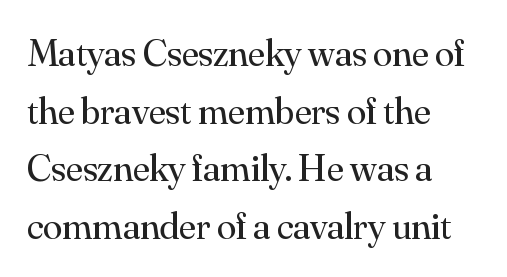
{"serif": "yes", "italic": "no", "bold": "no", "weight": "regular", "width": "normal", "stroke_contrast": "medium", "x_height": "small", "monospaced": "no", "underline": "no", "align": "left", "line_spacing": "normal", "line_spacing_ratio": 1.48, "letter_spacing": "normal", "letter_spacing_em": 0.0, "glyph_px": 39}
